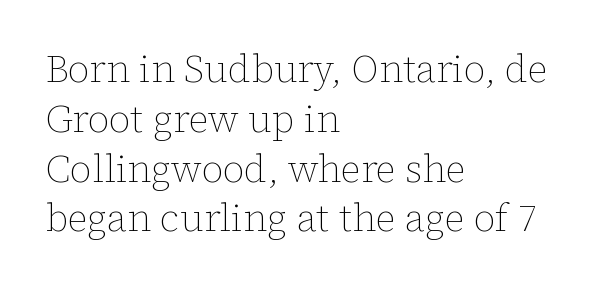
Q: Is the text bold? A: No.
Q: Is the text italic (slanted)? A: No, it is upright.
Q: Is the text underlined? A: No.
Q: How is the paragraph aligned? A: Left-aligned.
Q: Is the spacing between letters normal or unusually wide? A: Normal.
Q: Is the spacing between lines tight, normal or loose? A: Normal.
Q: Width (condensed, normal, or wide)? A: Normal.
Q: Stroke contrast? A: Low.
Q: x-height? A: Medium.
Q: Monospaced? A: No.
